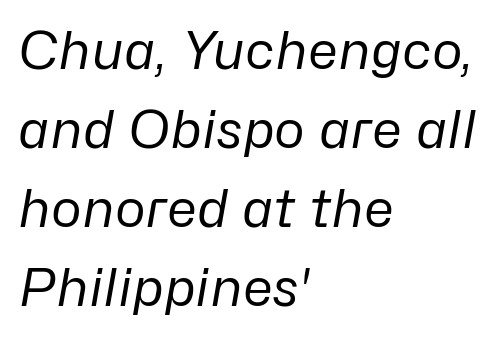
Short note: letters normally spaced. The weight tops out at a normal text grade. Do the characters align in a grid? No, the font is proportional. Leading: standard. A classic flush-left, rag-right setting is used for this passage. The area under the type is left untouched.
